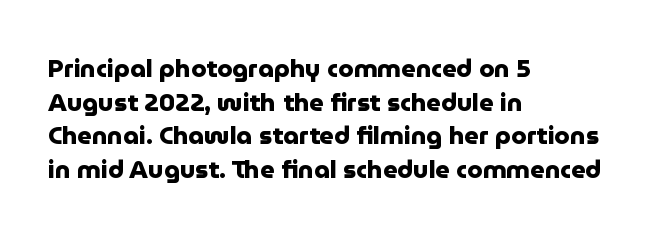
Q: Is the text bold? A: Yes.
Q: Is the text italic (slanted)? A: No, it is upright.
Q: Is the text underlined? A: No.
Q: How is the paragraph aligned? A: Left-aligned.
Q: Is the spacing between letters normal or unusually wide? A: Normal.
Q: Is the spacing between lines tight, normal or loose? A: Normal.
